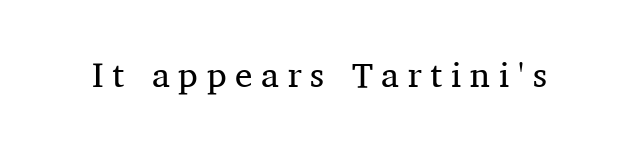
Q: Is the text bold? A: No.
Q: Is the text italic (slanted)? A: No, it is upright.
Q: Is the typeface a serif or a sans-serif typeface? A: Serif.
Q: Is the text underlined? A: No.
Q: Is the spacing between letters normal or unusually wide? A: Unusually wide.
Q: Width (condensed, normal, or wide)? A: Normal.
Q: Stroke contrast? A: Medium.
Q: x-height? A: Medium.
Q: Monospaced? A: No.
